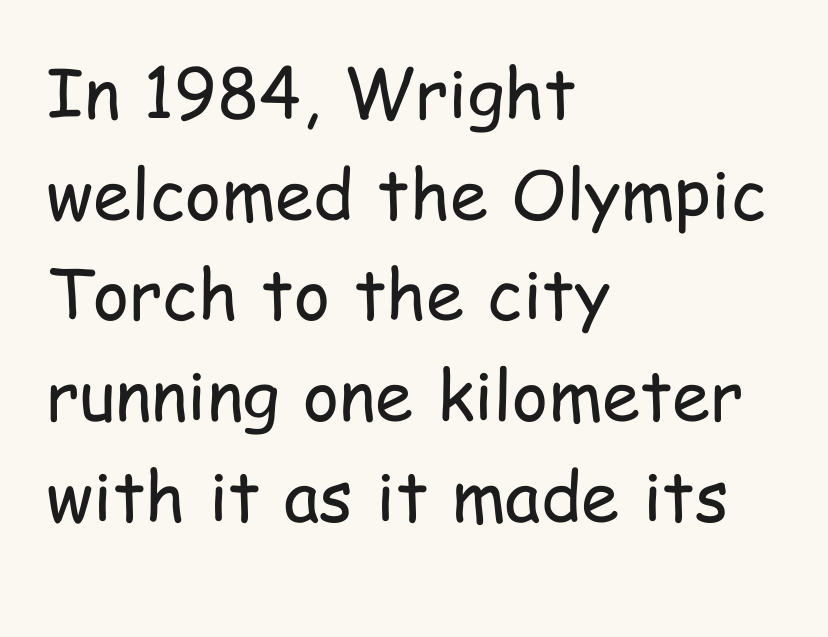
{"serif": "no", "italic": "no", "bold": "no", "weight": "regular", "width": "condensed", "stroke_contrast": "low", "x_height": "medium", "monospaced": "no", "underline": "no", "align": "left", "line_spacing": "normal", "line_spacing_ratio": 1.46, "letter_spacing": "normal", "letter_spacing_em": 0.0, "glyph_px": 69}
